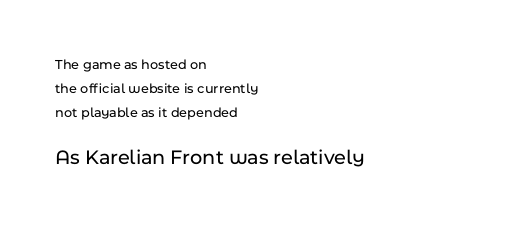
The image shows 21 px text type, upright; set left-aligned, normal line spacing (1.7x), normal letter spacing, not underlined; the second (bottom) block is 1.5x larger.
